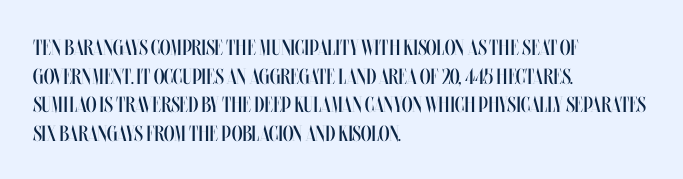
Check the space under the baseline: it is left empty. Characters follow at the spacing the type designer built in. These glyphs show unthickened strokes, regular width or finer. This is the regular roman posture of the typeface. A typesetter would call this leading conventional body-copy spacing. The compositor pushed each line to the left boundary.
